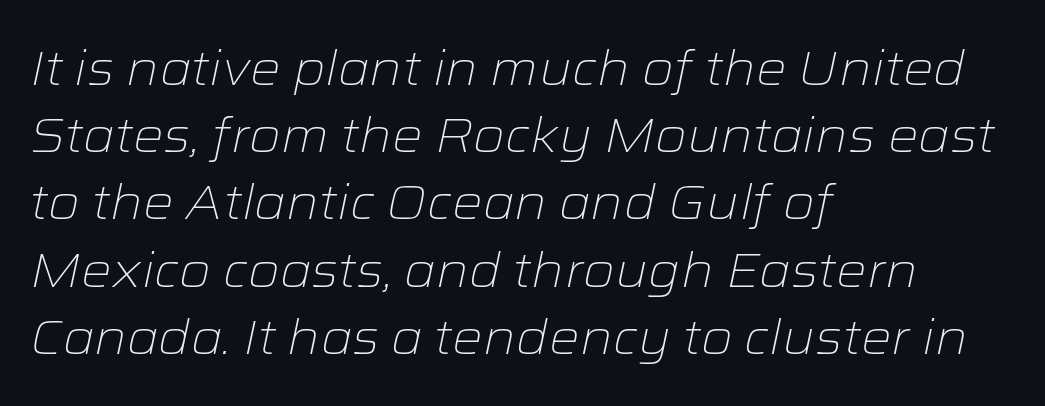
{"italic": "yes", "lean": "right", "slant_degrees": 12, "bold": "no", "weight": "light", "width": "wide", "stroke_contrast": "low", "x_height": "medium", "monospaced": "no", "underline": "no", "align": "left", "line_spacing": "normal", "line_spacing_ratio": 1.4, "letter_spacing": "normal", "letter_spacing_em": 0.0, "glyph_px": 48}
